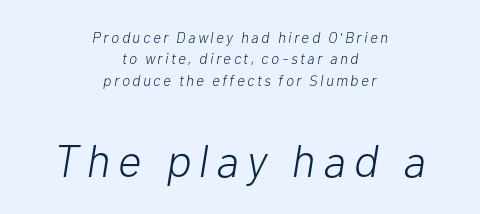
Q: Is the text bold? A: No.
Q: Is the text italic (slanted)? A: Yes, it leans right by about 10 degrees.
Q: Is the text underlined? A: No.
Q: How is the paragraph aligned? A: Centered.
Q: Is the spacing between lines tight, normal or loose? A: Normal.
Q: Which block of text is set in a larger size, the first (top) or the second (bottom)? A: The second (bottom) one.
Q: Width (condensed, normal, or wide)? A: Normal.
Q: Stroke contrast? A: Low.
Q: x-height? A: Medium.
Q: Monospaced? A: No.
